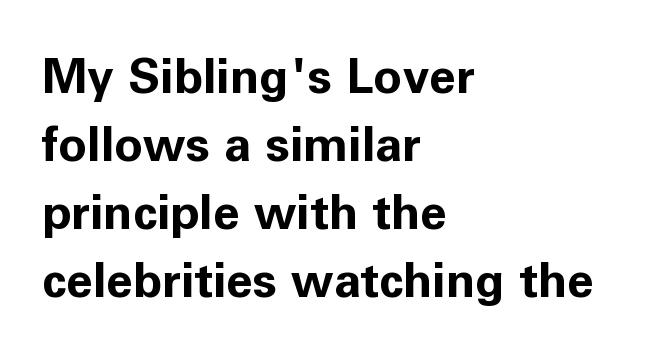
Q: Is the text bold? A: Yes.
Q: Is the text italic (slanted)? A: No, it is upright.
Q: Is the typeface a serif or a sans-serif typeface? A: Sans-serif.
Q: Is the text underlined? A: No.
Q: How is the paragraph aligned? A: Left-aligned.
Q: Is the spacing between letters normal or unusually wide? A: Normal.
Q: Is the spacing between lines tight, normal or loose? A: Normal.
Q: Width (condensed, normal, or wide)? A: Normal.
Q: Stroke contrast? A: Low.
Q: x-height? A: Medium.
Q: Monospaced? A: No.
